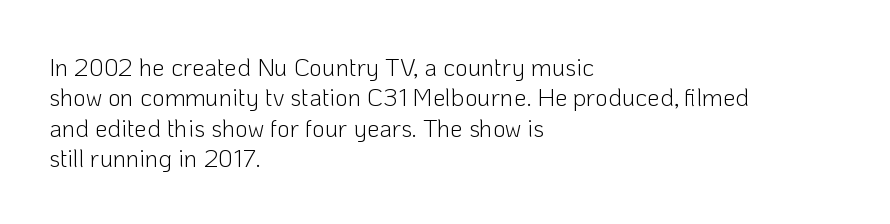
Nope, not italic — everything's standing straight. Only glyphs here, with clear space below each row. Leftover space on each line is placed entirely after the last word. The gaps between neighbouring characters are ordinary and unremarkable. A light-to-regular cut is what we see here.
